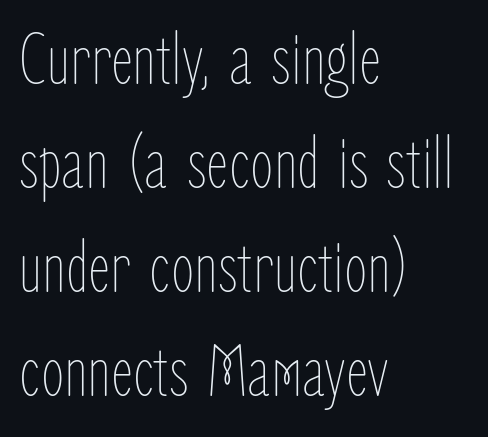
Leftover space on each line is placed entirely after the last word. Letter spacing: default. Proportional: the letters do not fall into vertical columns. The specimen reads as upright at a glance.
